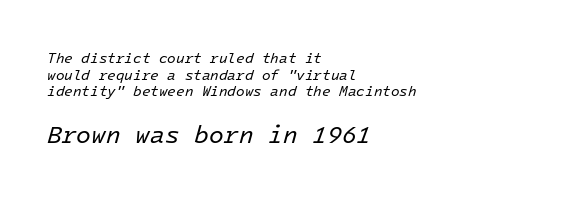
The image shows 24 px text type, italic (leaning right); set left-aligned, line spacing 1.19x, normal letter spacing, not underlined; the second (bottom) block is 1.71x larger.
